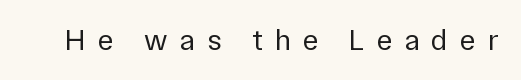
The image shows 30 px regular-weight sans-serif type, upright; set unusually wide letter spacing (+0.4 em), not underlined; low stroke contrast and a medium x-height.
